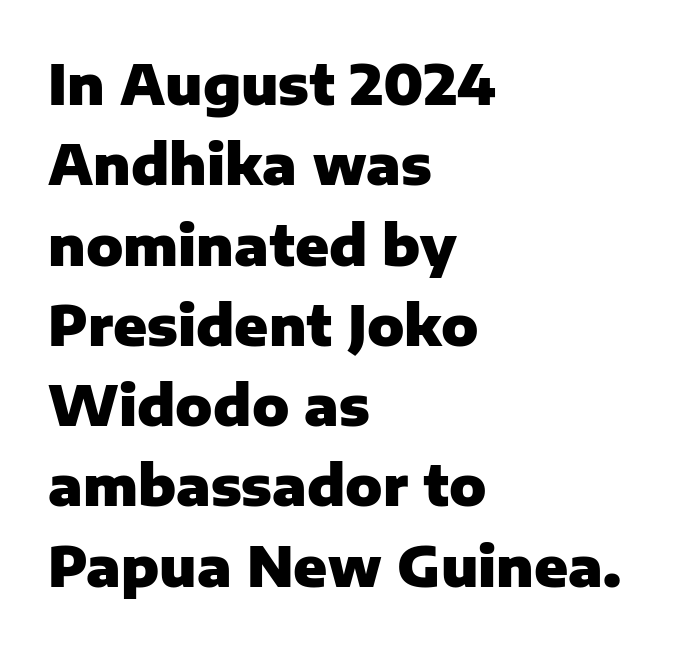
Compared with an ordinary text face, these strokes are far heavier — a full bold. A normal amount of white space separates one row of letters from the next. Varying glyph widths throughout — classic text-font behaviour. The space beneath each line is pristine and unruled.
